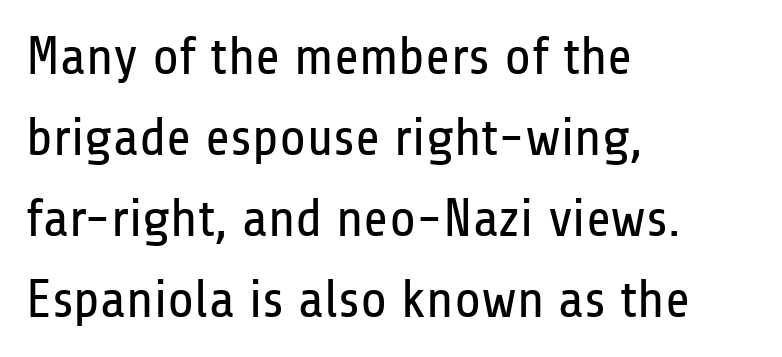
{"serif": "no", "italic": "no", "bold": "no", "weight": "regular", "width": "condensed", "stroke_contrast": "low", "x_height": "medium", "monospaced": "no", "underline": "no", "align": "left", "line_spacing": "normal", "line_spacing_ratio": 1.5, "letter_spacing": "normal", "letter_spacing_em": 0.0, "glyph_px": 54}
